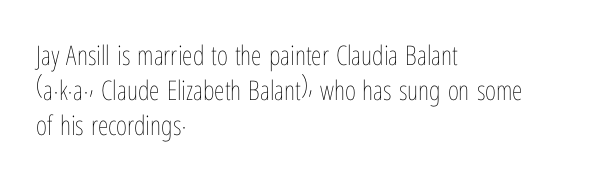
Style check: upright. Plain, unruled lines of type. The paragraph has a hard left edge and a soft right edge. This rendering leaves character spacing at its baseline value. A typesetter would call this leading conventional body-copy spacing. These glyphs show unthickened strokes, regular width or finer.
